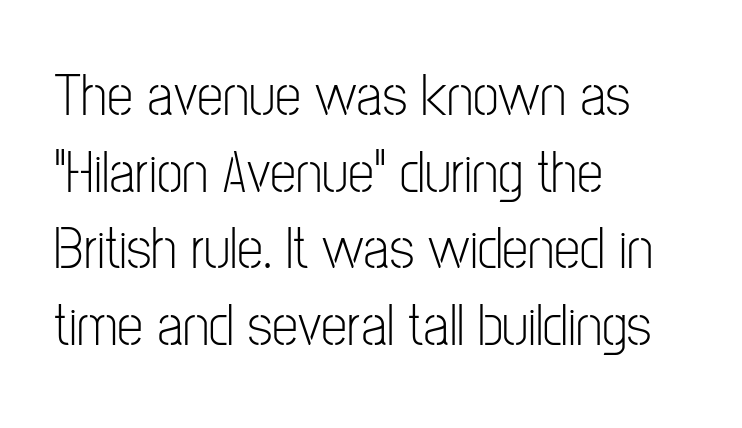
{"serif": "no", "italic": "no", "bold": "no", "weight": "light", "width": "condensed", "stroke_contrast": "low", "x_height": "medium", "monospaced": "no", "underline": "no", "align": "left", "line_spacing": "normal", "line_spacing_ratio": 1.3, "letter_spacing": "normal", "letter_spacing_em": 0.0, "glyph_px": 59}
